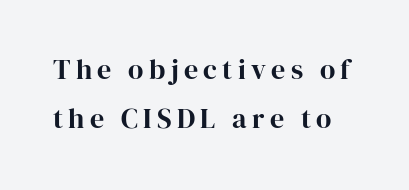
{"serif": "yes", "italic": "no", "width": "normal", "stroke_contrast": "high", "x_height": "medium", "monospaced": "no", "underline": "no", "line_spacing_ratio": 1.76, "glyph_px": 28}
